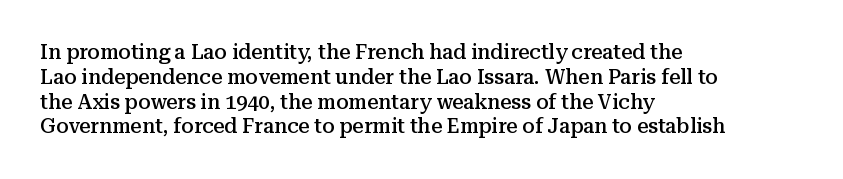
Q: Is the text bold? A: Semi-bold.
Q: Is the text italic (slanted)? A: No, it is upright.
Q: Is the text underlined? A: No.
Q: How is the paragraph aligned? A: Left-aligned.
Q: Is the spacing between letters normal or unusually wide? A: Normal.
